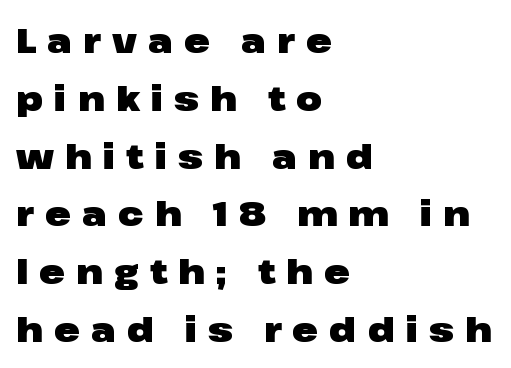
{"serif": "no", "italic": "no", "bold": "yes", "weight": "heavy", "width": "wide", "stroke_contrast": "low", "x_height": "medium", "monospaced": "no", "underline": "no", "align": "left", "line_spacing": "normal", "line_spacing_ratio": 1.7, "letter_spacing": "wide", "letter_spacing_em": 0.33, "glyph_px": 34}
